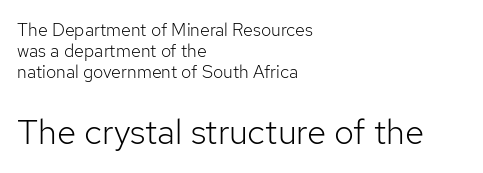
{"serif": "no", "italic": "no", "bold": "no", "weight": "light", "width": "normal", "stroke_contrast": "low", "x_height": "medium", "monospaced": "no", "underline": "no", "align": "left", "line_spacing_ratio": 1.17, "letter_spacing": "normal", "letter_spacing_em": 0.0, "larger_block": "second", "size_ratio": 1.94, "glyph_px": 35}
